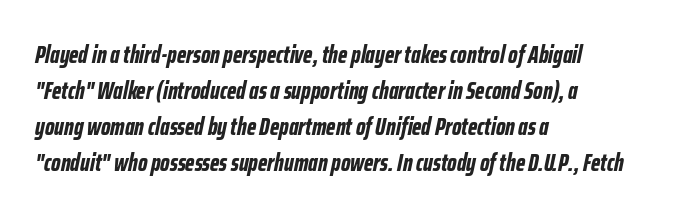
{"italic": "yes", "lean": "right", "slant_degrees": 12, "bold": "yes", "underline": "no", "align": "left", "line_spacing": "normal", "line_spacing_ratio": 1.5, "letter_spacing": "normal", "letter_spacing_em": 0.0, "glyph_px": 24}
